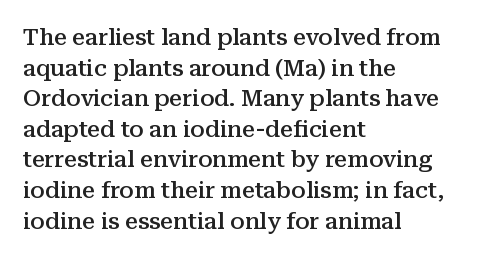
Is there any slant? The stems are plumb. The leading is moderate, giving the passage an even texture. A bit beefed up — I'd call it semibold rather than bold. No word sits above an underline. Characters follow at the spacing the type designer built in. Compared with a centered layout, this one pins lines to the left instead.
